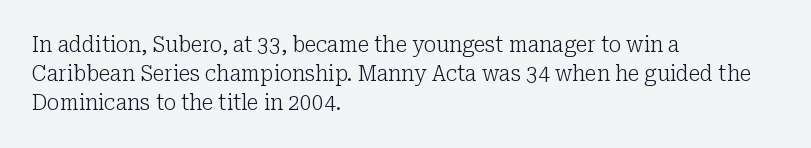
{"italic": "no", "bold": "no", "underline": "no", "align": "left", "line_spacing": "normal", "line_spacing_ratio": 1.37, "letter_spacing": "normal", "letter_spacing_em": 0.0, "glyph_px": 21}
